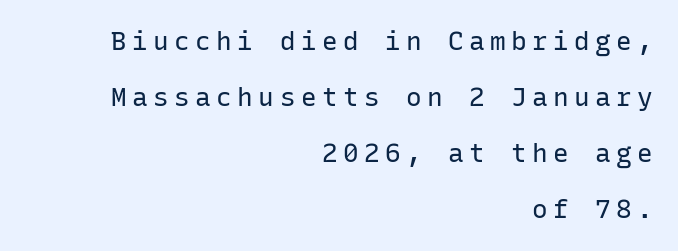
Unmarked baselines from the first word to the last. A typesetter would call this heavily tracked-out type. Ascenders rise straight up at ninety degrees. Vertically, the passage feels expansive, rows floating well apart. The rendering anchors every line to the right-hand side.
